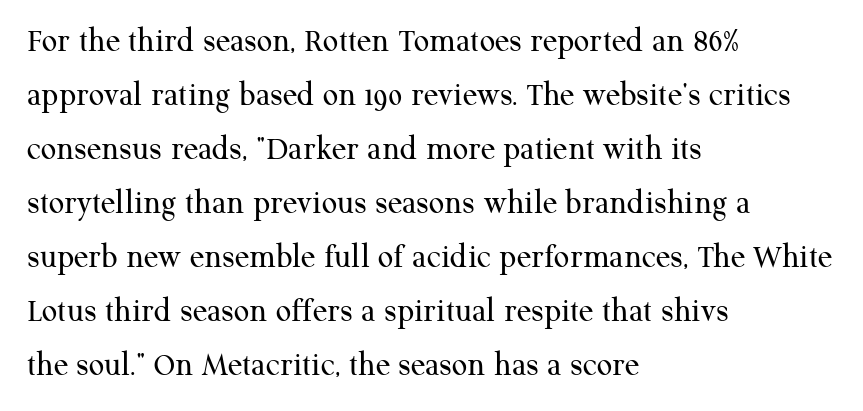
Q: Is the text bold? A: No.
Q: Is the text italic (slanted)? A: No, it is upright.
Q: Is the typeface a serif or a sans-serif typeface? A: Serif.
Q: Is the text underlined? A: No.
Q: How is the paragraph aligned? A: Left-aligned.
Q: Is the spacing between letters normal or unusually wide? A: Normal.
Q: Is the spacing between lines tight, normal or loose? A: Normal.
Q: Width (condensed, normal, or wide)? A: Normal.
Q: Stroke contrast? A: Medium.
Q: x-height? A: Medium.
Q: Monospaced? A: No.
